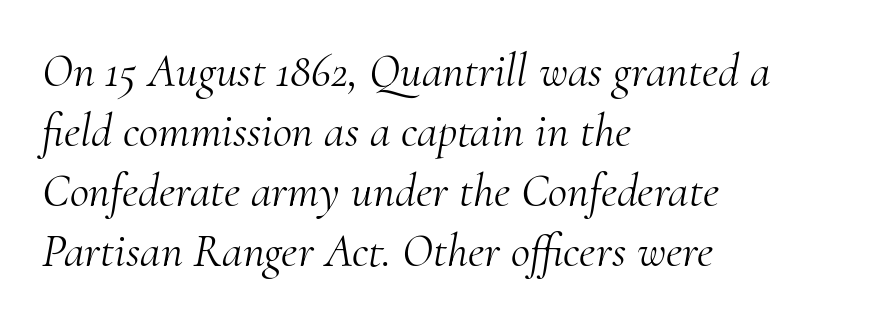
Q: Is the text bold? A: No.
Q: Is the text italic (slanted)? A: Yes, it leans right by about 10 degrees.
Q: Is the typeface a serif or a sans-serif typeface? A: Serif.
Q: Is the text underlined? A: No.
Q: How is the paragraph aligned? A: Left-aligned.
Q: Is the spacing between letters normal or unusually wide? A: Normal.
Q: Is the spacing between lines tight, normal or loose? A: Normal.
Q: Width (condensed, normal, or wide)? A: Normal.
Q: Stroke contrast? A: Medium.
Q: x-height? A: Small.
Q: Monospaced? A: No.
